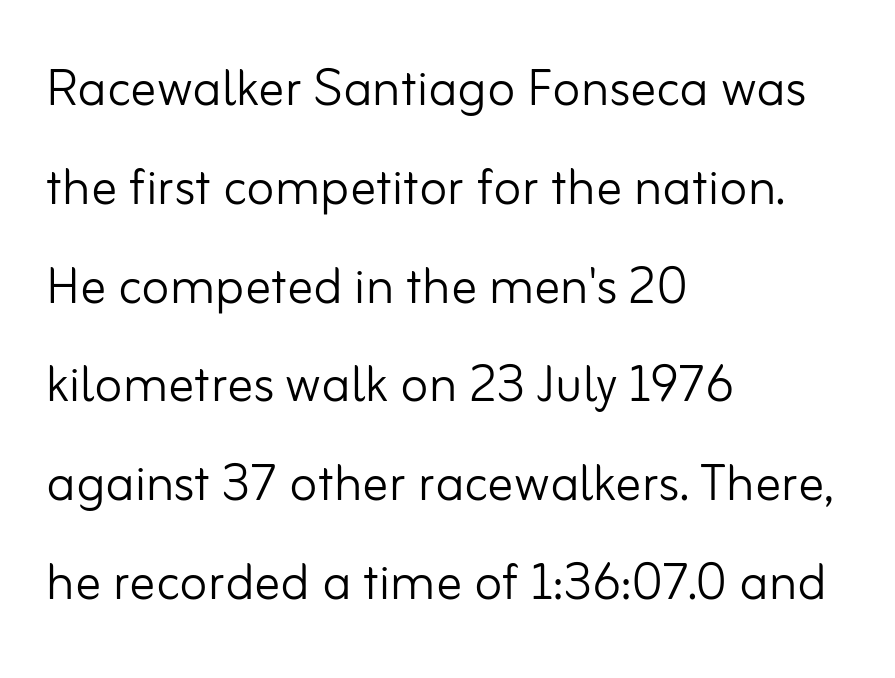
{"serif": "no", "italic": "no", "bold": "no", "weight": "light", "width": "normal", "stroke_contrast": "low", "x_height": "small", "monospaced": "no", "underline": "no", "align": "left", "line_spacing": "normal", "line_spacing_ratio": 1.52, "letter_spacing": "normal", "letter_spacing_em": 0.0, "glyph_px": 65}
